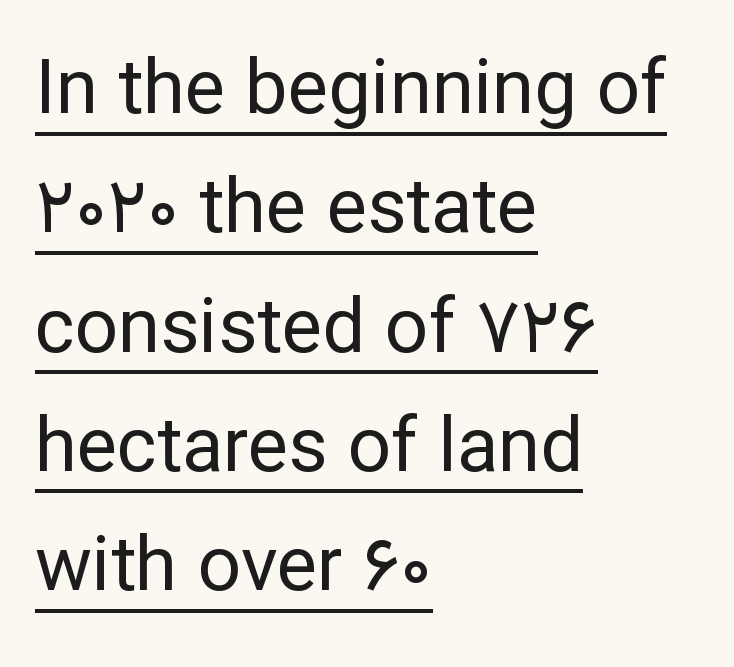
The image shows 76 px regular-weight sans-serif type, upright; set left-aligned, normal line spacing (1.57x), normal letter spacing, underlined; low stroke contrast and a medium x-height.
